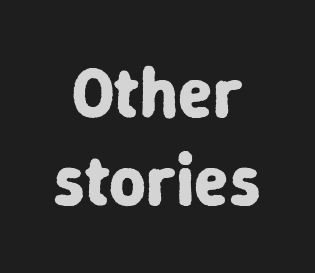
The image shows 71 px bold sans-serif type, upright; set centered, line spacing 1.24x, normal letter spacing, not underlined; low stroke contrast and a medium x-height.
